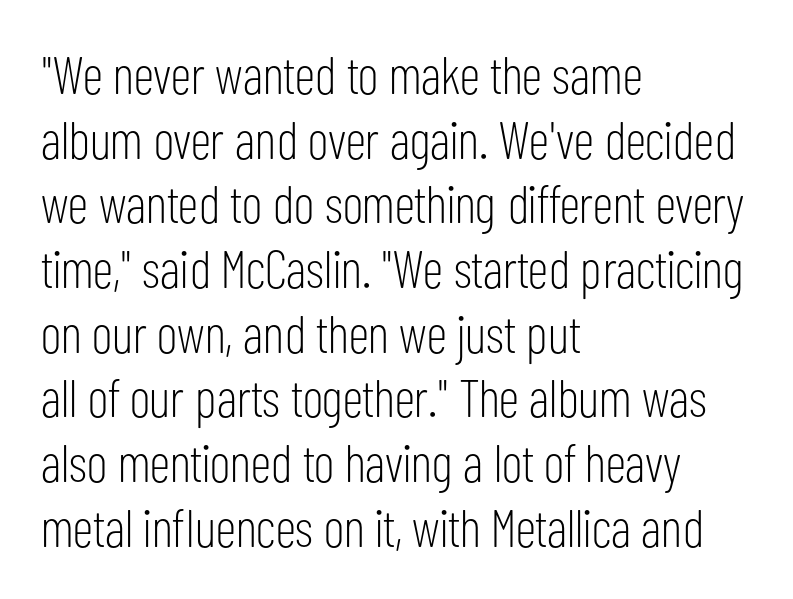
Q: Is the text bold? A: No.
Q: Is the text italic (slanted)? A: No, it is upright.
Q: Is the typeface a serif or a sans-serif typeface? A: Sans-serif.
Q: Is the text underlined? A: No.
Q: How is the paragraph aligned? A: Left-aligned.
Q: Is the spacing between letters normal or unusually wide? A: Normal.
Q: Width (condensed, normal, or wide)? A: Condensed.
Q: Stroke contrast? A: Low.
Q: x-height? A: Medium.
Q: Monospaced? A: No.
